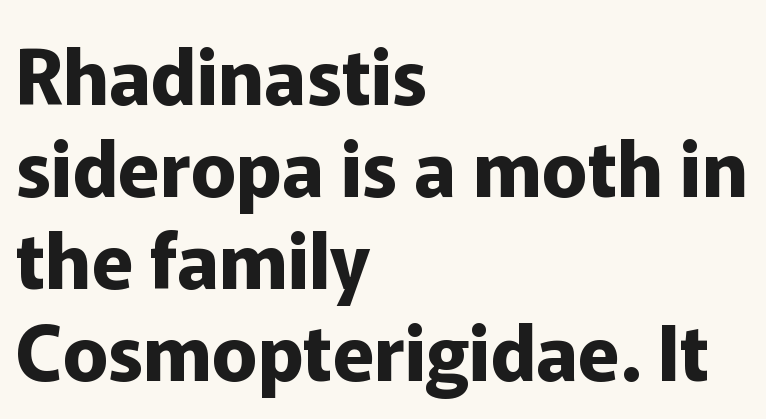
The image shows 76 px bold sans-serif type, upright; set left-aligned, line spacing 1.21x, normal letter spacing, not underlined; low stroke contrast and a medium x-height.
